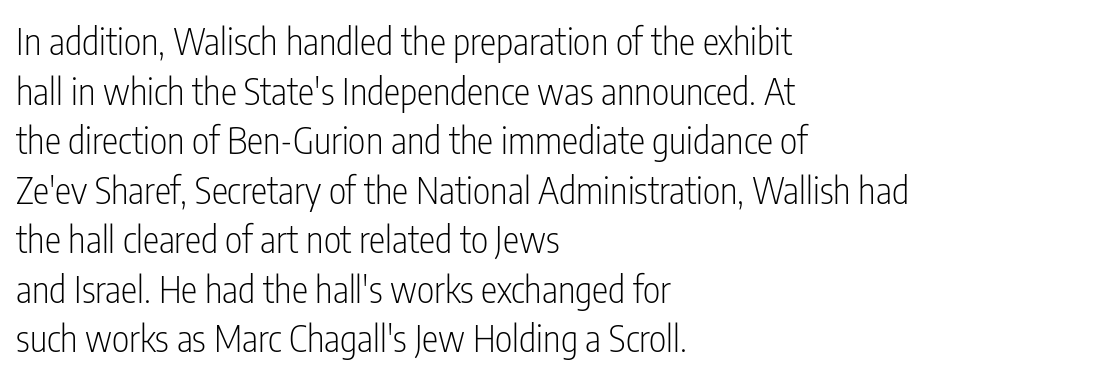
Q: Is the text bold? A: No.
Q: Is the text italic (slanted)? A: No, it is upright.
Q: Is the typeface a serif or a sans-serif typeface? A: Sans-serif.
Q: Is the text underlined? A: No.
Q: How is the paragraph aligned? A: Left-aligned.
Q: Is the spacing between letters normal or unusually wide? A: Normal.
Q: Is the spacing between lines tight, normal or loose? A: Normal.
Q: Width (condensed, normal, or wide)? A: Condensed.
Q: Stroke contrast? A: Low.
Q: x-height? A: Medium.
Q: Monospaced? A: No.
